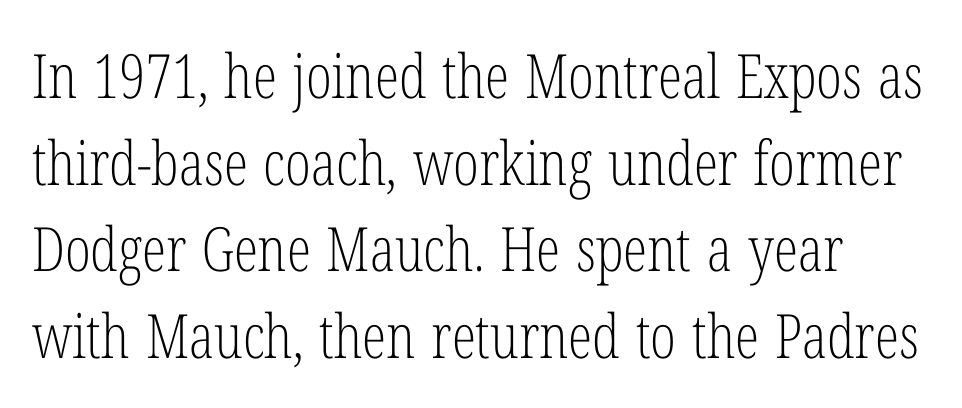
The image shows 61 px light, condensed serif type, upright; set normal line spacing (1.42x), normal letter spacing, not underlined; low stroke contrast and a medium x-height.
